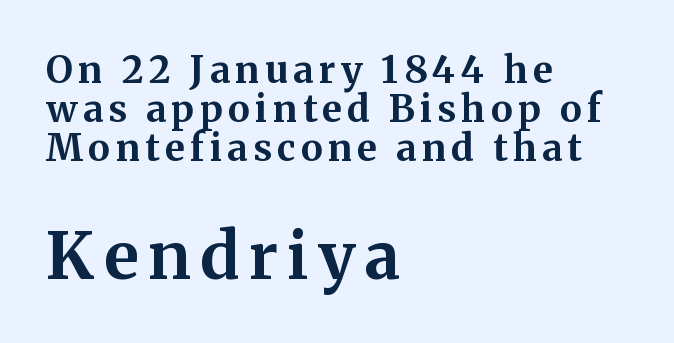
In terms of leading, this rendering errs on the cramped side. Font category for this specimen: serif. The rendering uses a bold face; every stroke is thick and dark. Of the two passages, the one underneath uses the larger point size. Just letters on the line, the space beneath them empty. If you drew a line through each stem, it would be perfectly vertical.
